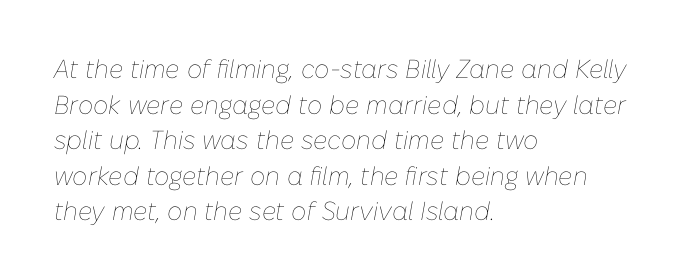
The letters look calm and open, with moderate or lighter stems. Each line starts at the same left margin while the right side varies. You could call the tracking neutral — neither tight nor loose. The string is rendered with underlining switched off. Yep, that's italic — everything's leaning.
